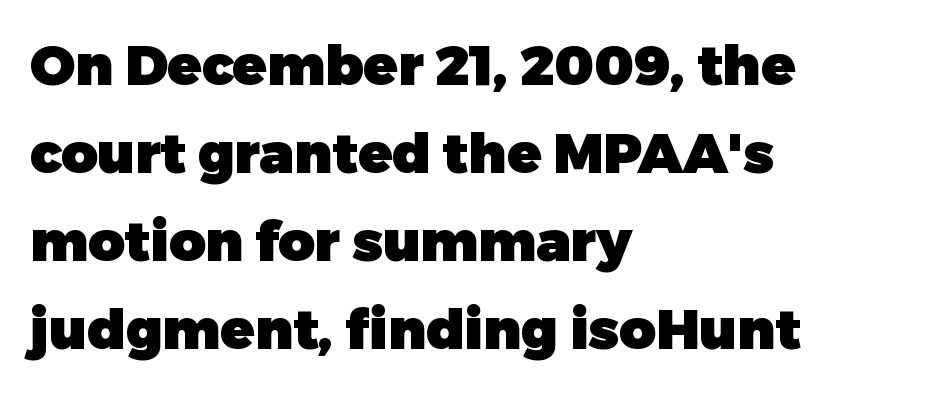
The image shows 56 px heavy sans-serif type, upright; set left-aligned, normal line spacing (1.57x), normal letter spacing, not underlined; low stroke contrast and a medium x-height.
